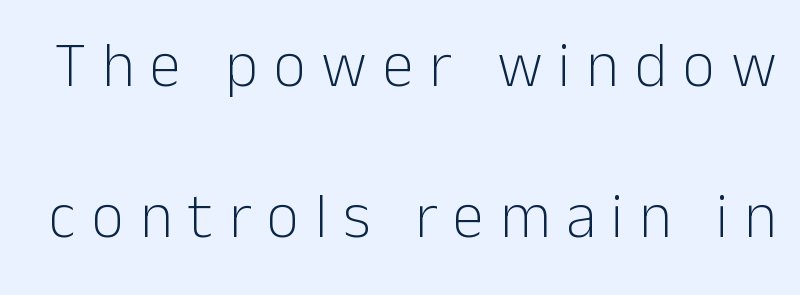
Check the space under the baseline: it is left empty. A typesetter would call this heavily tracked-out type. The rendering uses natural spacing where letterforms have individual widths. Weight class: somewhere from thin through regular. The rendering shows plain stroke endings on the letterforms — a sans-serif design.
